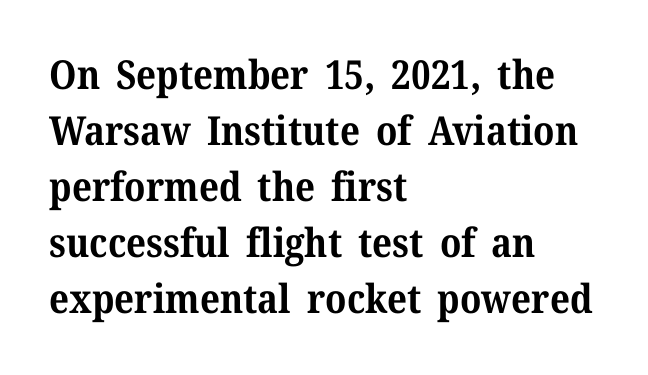
Q: Is the text bold? A: Yes.
Q: Is the text italic (slanted)? A: No, it is upright.
Q: Is the typeface a serif or a sans-serif typeface? A: Serif.
Q: Is the text underlined? A: No.
Q: How is the paragraph aligned? A: Left-aligned.
Q: Is the spacing between letters normal or unusually wide? A: Normal.
Q: Is the spacing between lines tight, normal or loose? A: Normal.
Q: Width (condensed, normal, or wide)? A: Normal.
Q: Stroke contrast? A: Medium.
Q: x-height? A: Medium.
Q: Monospaced? A: No.
